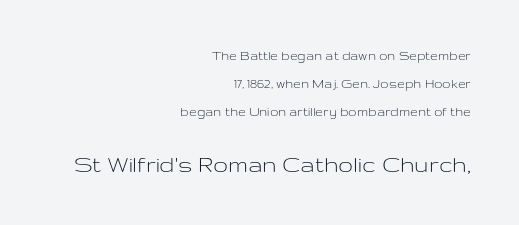
Q: Is the text bold? A: No.
Q: Is the text italic (slanted)? A: No, it is upright.
Q: Is the text underlined? A: No.
Q: How is the paragraph aligned? A: Right-aligned.
Q: Is the spacing between letters normal or unusually wide? A: Normal.
Q: Is the spacing between lines tight, normal or loose? A: Loose.
Q: Which block of text is set in a larger size, the first (top) or the second (bottom)? A: The second (bottom) one.
